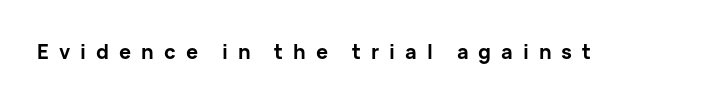
Q: Is the text bold? A: Yes.
Q: Is the text italic (slanted)? A: No, it is upright.
Q: Is the text underlined? A: No.
Q: Is the spacing between letters normal or unusually wide? A: Unusually wide.
